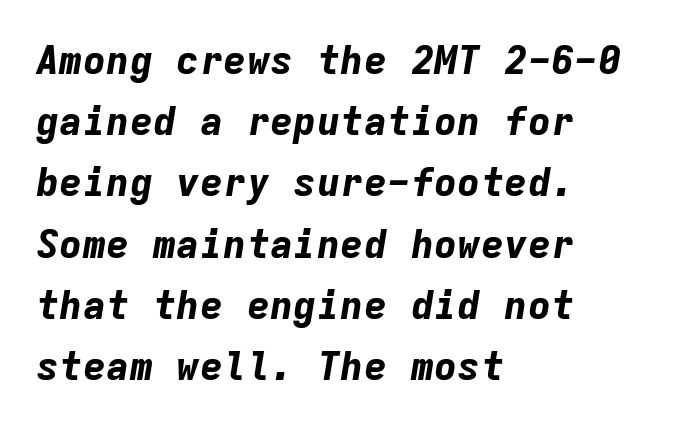
Yep, that's italic — everything's leaning. Set as a true bold cut, around the 700 mark. Vertical spacing — default. Honestly, there is no underline to notice here at all.
